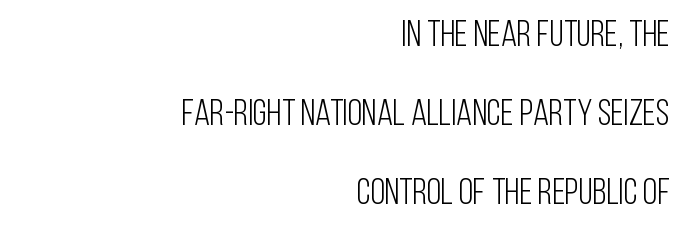
The image shows 37 px light, condensed sans-serif type, upright; set right-aligned, loose line spacing (2.14x), normal letter spacing, not underlined; low stroke contrast and a large x-height.
